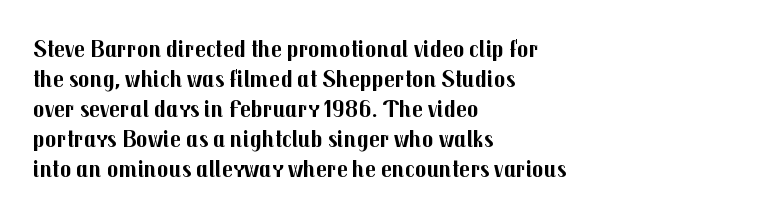
Q: Is the text bold? A: Yes.
Q: Is the text italic (slanted)? A: No, it is upright.
Q: Is the text underlined? A: No.
Q: How is the paragraph aligned? A: Left-aligned.
Q: Is the spacing between letters normal or unusually wide? A: Normal.
Q: Is the spacing between lines tight, normal or loose? A: Normal.
